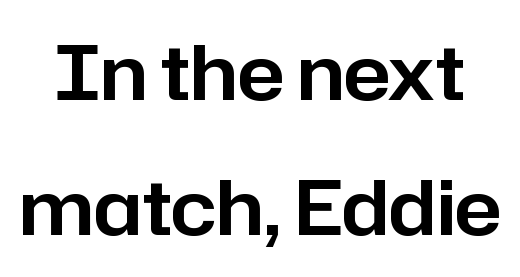
Q: Is the text italic (slanted)? A: No, it is upright.
Q: Is the typeface a serif or a sans-serif typeface? A: Sans-serif.
Q: Is the text underlined? A: No.
Q: Is the spacing between letters normal or unusually wide? A: Normal.
Q: Width (condensed, normal, or wide)? A: Normal.
Q: Stroke contrast? A: Low.
Q: x-height? A: Medium.
Q: Monospaced? A: No.
